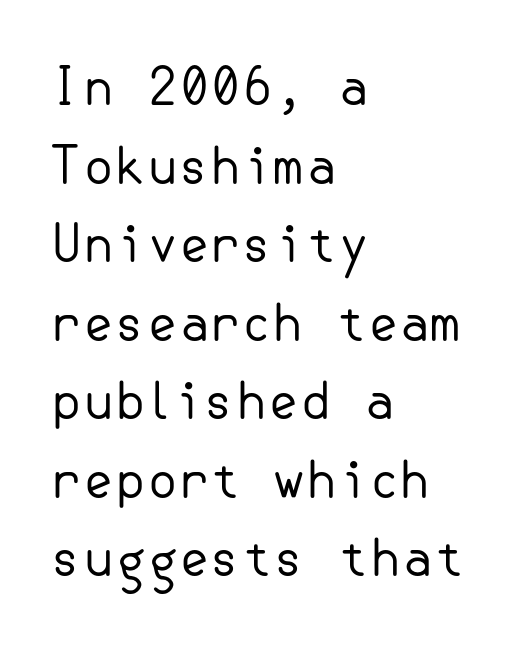
{"serif": "no", "italic": "no", "bold": "no", "weight": "regular", "width": "normal", "stroke_contrast": "low", "x_height": "small", "underline": "no", "align": "left", "line_spacing": "normal", "line_spacing_ratio": 1.54, "letter_spacing": "normal", "letter_spacing_em": 0.0, "glyph_px": 51}
